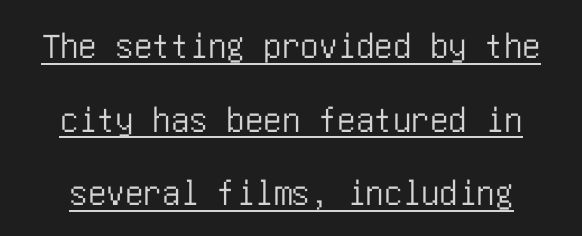
The image shows 37 px condensed sans-serif type, upright; set loose line spacing (1.99x), normal letter spacing, underlined; low stroke contrast and a large x-height.
